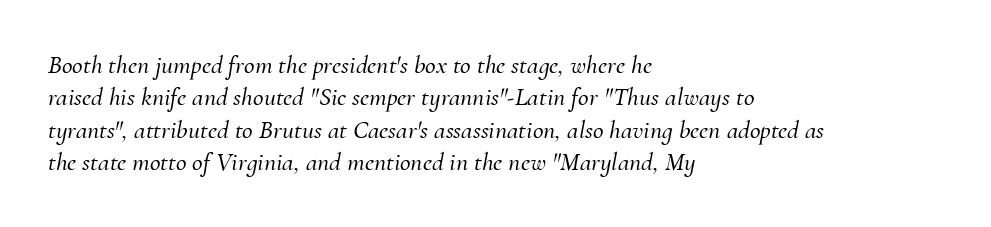
This sample keeps an unexceptional amount of space between lines. The strip under each line holds only bare page. Notice how the passage keeps a crisp vertical edge on the left only. The face used here is rendered with its standard letterfit. The face used here has a pronounced slope to its letters.
